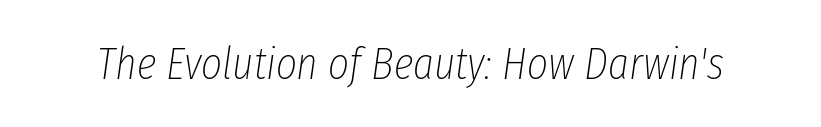
Q: Is the text bold? A: No.
Q: Is the text italic (slanted)? A: Yes, it leans right by about 8 degrees.
Q: Is the text underlined? A: No.
Q: Is the spacing between letters normal or unusually wide? A: Normal.
Q: Width (condensed, normal, or wide)? A: Condensed.
Q: Stroke contrast? A: Low.
Q: x-height? A: Medium.
Q: Monospaced? A: No.
